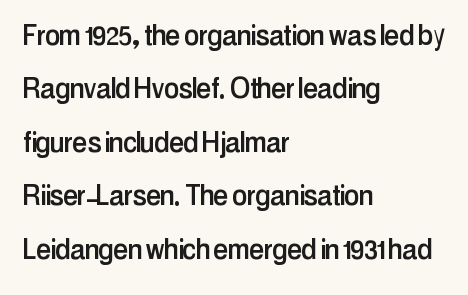
The image shows 34 px condensed sans-serif type, upright; set left-aligned, normal line spacing (1.57x), normal letter spacing, not underlined; low stroke contrast and a medium x-height.
